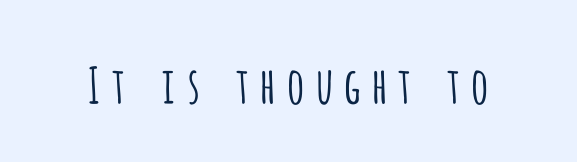
Q: Is the text bold? A: No.
Q: Is the text italic (slanted)? A: No, it is upright.
Q: Is the typeface a serif or a sans-serif typeface? A: Sans-serif.
Q: Is the text underlined? A: No.
Q: Width (condensed, normal, or wide)? A: Condensed.
Q: Stroke contrast? A: Low.
Q: x-height? A: Large.
Q: Monospaced? A: No.
